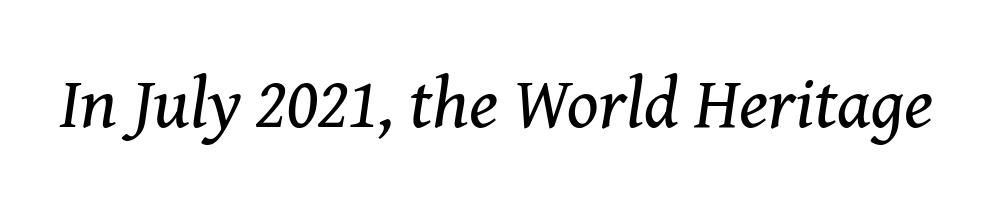
Q: Is the text bold? A: No.
Q: Is the text italic (slanted)? A: Yes, it leans right by about 8 degrees.
Q: Is the typeface a serif or a sans-serif typeface? A: Serif.
Q: Is the text underlined? A: No.
Q: Is the spacing between letters normal or unusually wide? A: Normal.
Q: Width (condensed, normal, or wide)? A: Normal.
Q: Stroke contrast? A: Medium.
Q: x-height? A: Medium.
Q: Monospaced? A: No.
